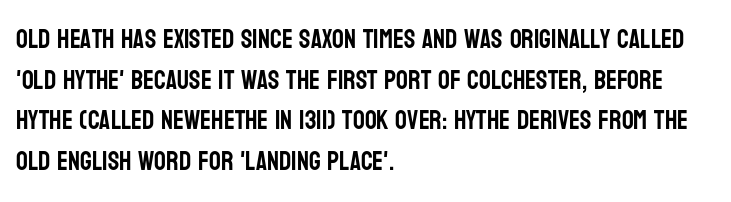
Q: Is the text italic (slanted)? A: No, it is upright.
Q: Is the text underlined? A: No.
Q: How is the paragraph aligned? A: Left-aligned.
Q: Is the spacing between letters normal or unusually wide? A: Normal.
Q: Is the spacing between lines tight, normal or loose? A: Normal.
